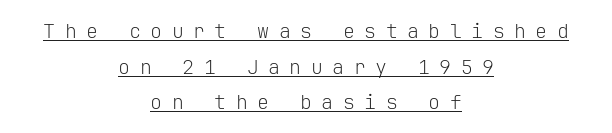
Q: Is the text bold? A: No.
Q: Is the text italic (slanted)? A: No, it is upright.
Q: Is the text underlined? A: Yes.
Q: How is the paragraph aligned? A: Centered.
Q: Is the spacing between letters normal or unusually wide? A: Unusually wide.
